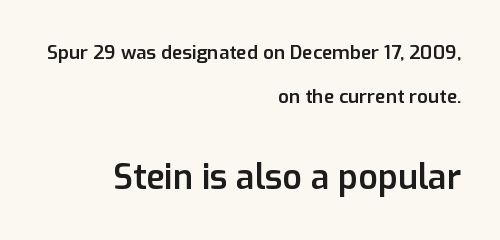
Q: Is the text bold? A: Semi-bold.
Q: Is the text italic (slanted)? A: No, it is upright.
Q: Is the typeface a serif or a sans-serif typeface? A: Sans-serif.
Q: Is the text underlined? A: No.
Q: How is the paragraph aligned? A: Right-aligned.
Q: Is the spacing between letters normal or unusually wide? A: Normal.
Q: Is the spacing between lines tight, normal or loose? A: Loose.
Q: Which block of text is set in a larger size, the first (top) or the second (bottom)? A: The second (bottom) one.
Q: Width (condensed, normal, or wide)? A: Normal.
Q: Stroke contrast? A: Low.
Q: x-height? A: Medium.
Q: Monospaced? A: No.
